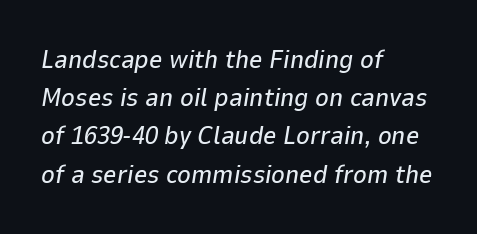
The image shows 26 px text type, italic (leaning right); set left-aligned, normal line spacing (1.47x), normal letter spacing, not underlined.
